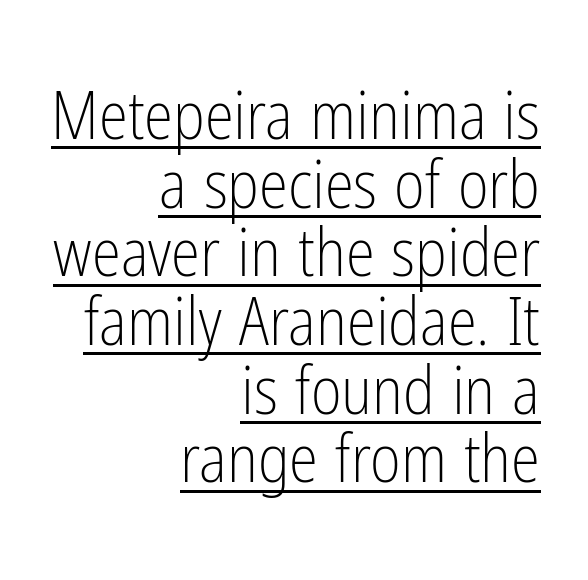
The image shows 66 px light, condensed sans-serif type, upright; set right-aligned, tight line spacing (1.04x), normal letter spacing, underlined; low stroke contrast and a medium x-height.
